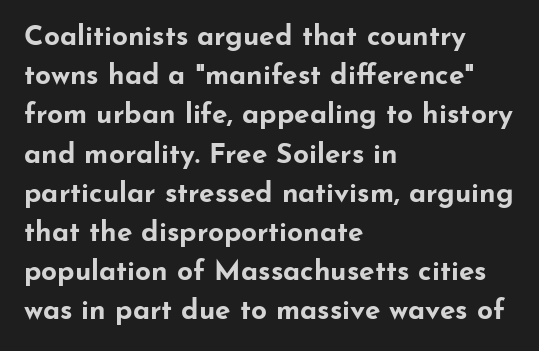
In terms of posture, this sample is upright. Look at the stroke-to-counter ratio: heavy, a bold. A typesetter would call this leading conventional body-copy spacing. Here the designer chose a conventional face with non-uniform glyph widths.
